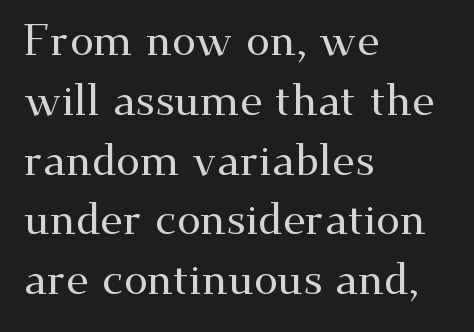
{"serif": "yes", "italic": "no", "width": "wide", "stroke_contrast": "medium", "x_height": "small", "monospaced": "no", "underline": "no", "align": "left", "line_spacing": "normal", "line_spacing_ratio": 1.39, "letter_spacing": "normal", "letter_spacing_em": 0.0, "glyph_px": 43}
